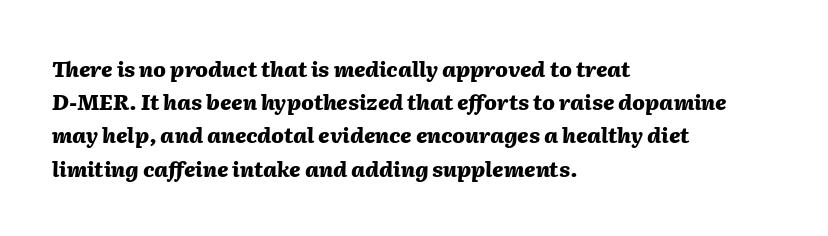
The image shows 21 px bold type, italic (leaning right); set left-aligned, normal line spacing (1.58x), normal letter spacing, not underlined.
